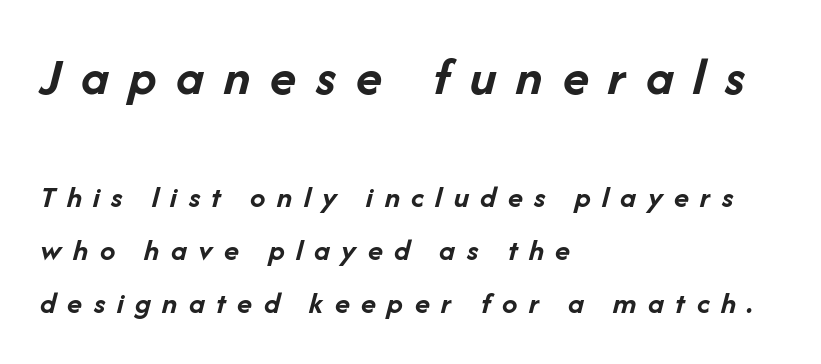
A typesetter would mark this as italic. Unmarked baselines from the first word to the last. These lines are rendered in a variable-pitch font. Students, note that the glyphs here are deliberately spaced far apart. Look at the glyph heights: the upper group is clearly the bigger setting.
